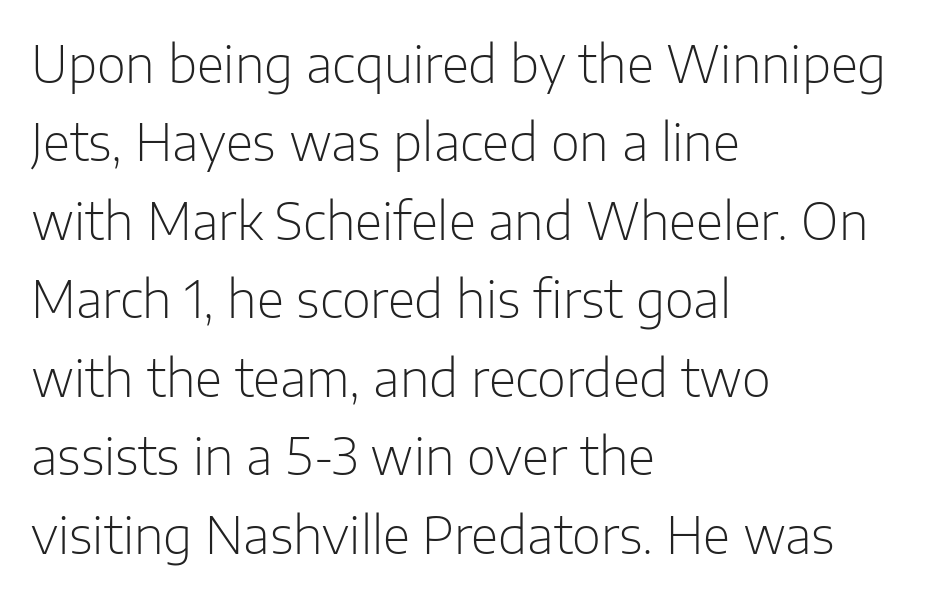
The image shows 50 px light sans-serif type, upright; set left-aligned, normal line spacing (1.57x), normal letter spacing, not underlined; low stroke contrast and a medium x-height.
